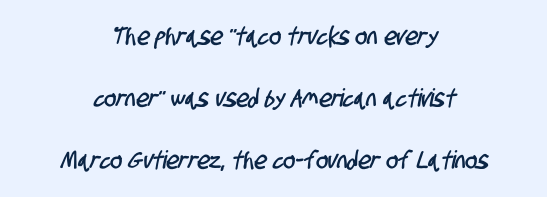
{"underline": "no", "align": "center", "line_spacing": "loose", "line_spacing_ratio": 2.48, "letter_spacing": "normal", "letter_spacing_em": 0.0, "glyph_px": 25}
